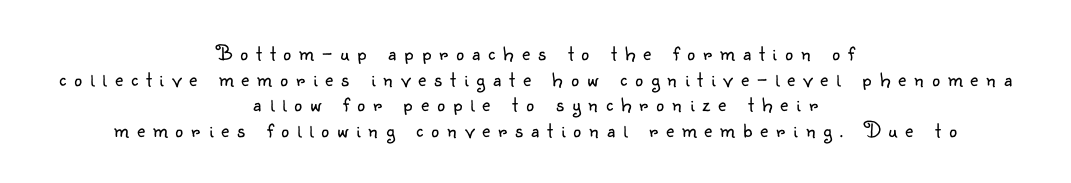
Teacher's note: observe the equal gaps on both sides — that is centered alignment. Weight class: somewhere from thin through regular. Characters follow at a spacing far wider than the type designer built in. The space directly below the letters is spotless.
